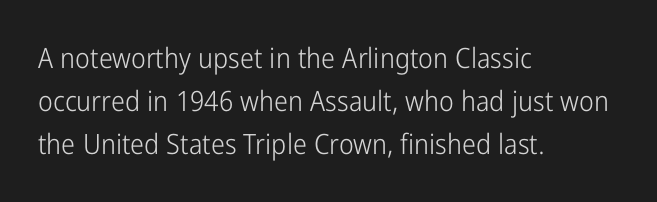
{"serif": "no", "italic": "no", "bold": "no", "weight": "light", "width": "condensed", "stroke_contrast": "low", "x_height": "medium", "monospaced": "no", "underline": "no", "align": "left", "line_spacing": "normal", "line_spacing_ratio": 1.54, "letter_spacing": "normal", "letter_spacing_em": 0.0, "glyph_px": 28}
